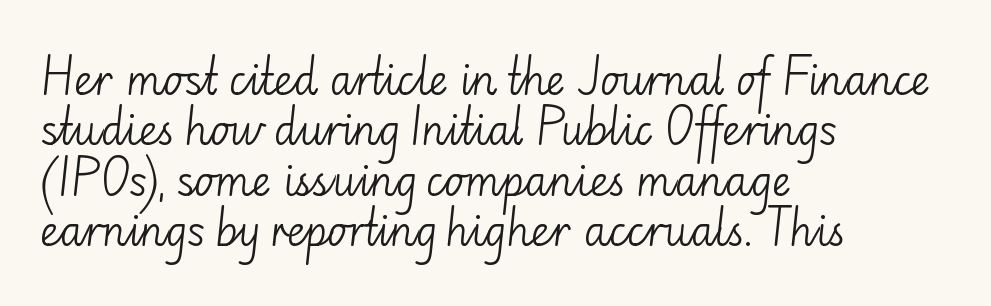
The image shows 41 px light sans-serif type; set left-aligned, line spacing 1.23x, normal letter spacing, not underlined; low stroke contrast and a small x-height.
